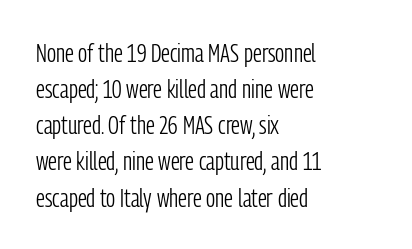
{"italic": "no", "bold": "no", "underline": "no", "align": "left", "line_spacing": "normal", "line_spacing_ratio": 1.39, "letter_spacing": "normal", "letter_spacing_em": 0.0, "glyph_px": 26}
